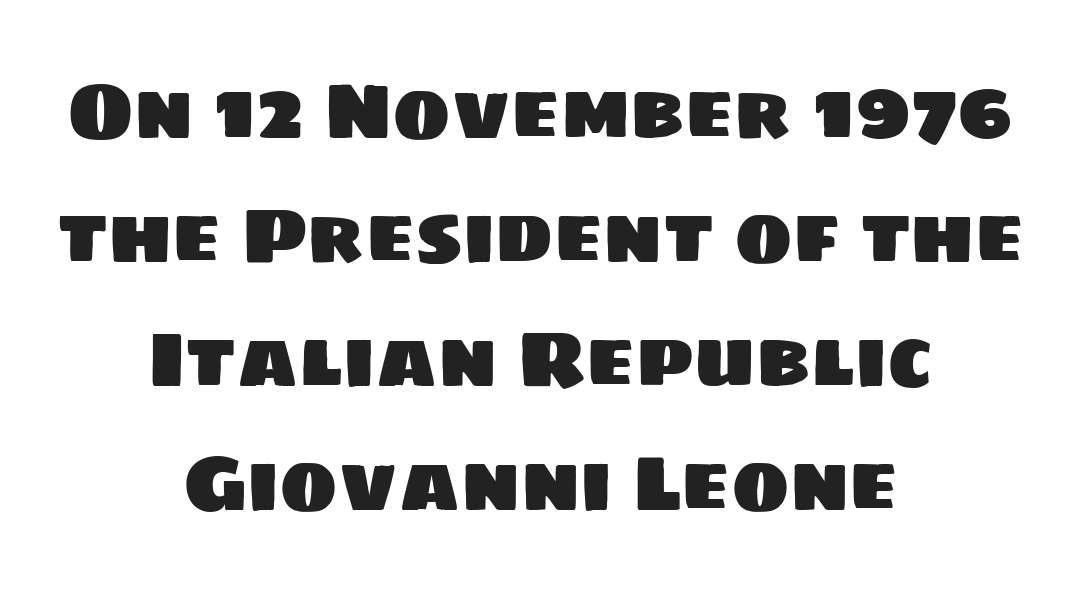
{"serif": "no", "width": "normal", "stroke_contrast": "low", "x_height": "large", "monospaced": "no", "underline": "no", "align": "center", "line_spacing": "normal", "line_spacing_ratio": 1.59, "letter_spacing": "normal", "letter_spacing_em": 0.0, "glyph_px": 78}
